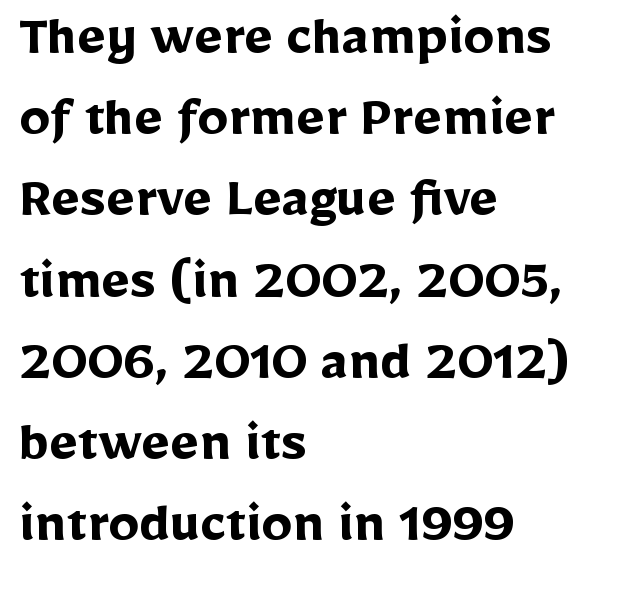
Q: Is the text bold? A: Yes.
Q: Is the text italic (slanted)? A: No, it is upright.
Q: Is the typeface a serif or a sans-serif typeface? A: Sans-serif.
Q: Is the text underlined? A: No.
Q: How is the paragraph aligned? A: Left-aligned.
Q: Is the spacing between letters normal or unusually wide? A: Normal.
Q: Is the spacing between lines tight, normal or loose? A: Normal.
Q: Width (condensed, normal, or wide)? A: Normal.
Q: Stroke contrast? A: Low.
Q: x-height? A: Medium.
Q: Monospaced? A: No.
